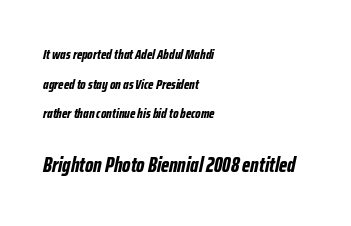
{"italic": "yes", "lean": "right", "slant_degrees": 12, "bold": "yes", "underline": "no", "align": "left", "line_spacing": "loose", "line_spacing_ratio": 2.11, "letter_spacing": "normal", "letter_spacing_em": 0.0, "larger_block": "second", "size_ratio": 1.5, "glyph_px": 21}
